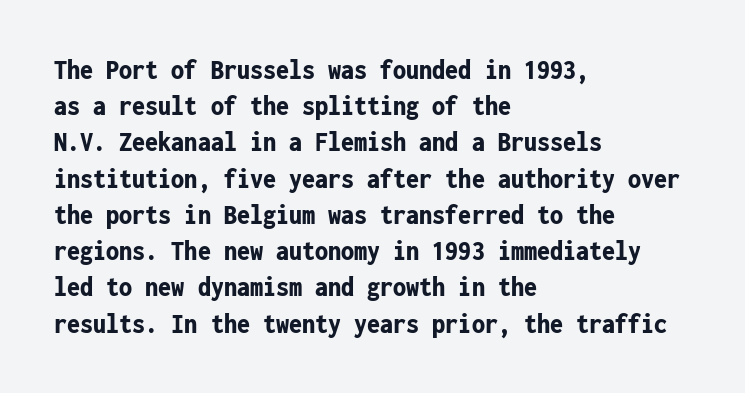
{"serif": "no", "italic": "no", "bold": "yes", "weight": "bold", "width": "condensed", "stroke_contrast": "low", "x_height": "medium", "monospaced": "yes", "underline": "no", "align": "left", "line_spacing": "normal", "line_spacing_ratio": 1.25, "letter_spacing": "normal", "letter_spacing_em": 0.0, "glyph_px": 29}
